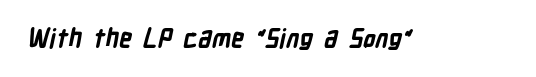
{"bold": "yes", "underline": "no", "letter_spacing": "normal", "letter_spacing_em": 0.0, "glyph_px": 25}
